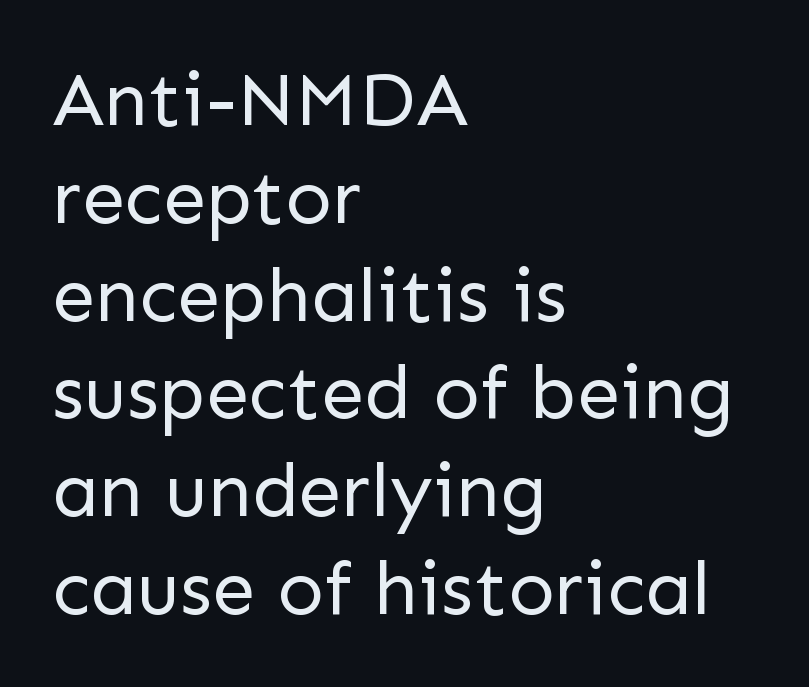
The space between consecutive lines is moderate. Quick note: not italic, upright. The font sits on the lighter half of the weight spectrum, regular included. Spacing verdict: proportional, widths tailored to each character. The glyphs in this specimen are sans serif.
